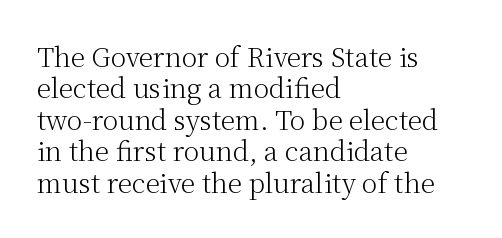
{"italic": "no", "bold": "no", "underline": "no", "align": "left", "line_spacing_ratio": 1.21, "letter_spacing": "normal", "letter_spacing_em": 0.0, "glyph_px": 26}
